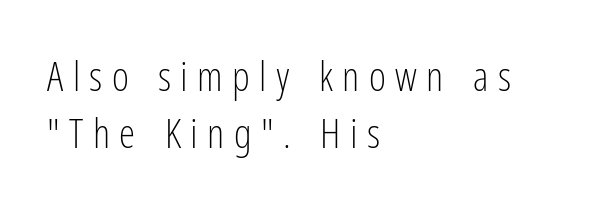
Posture: straight, roman, zero tilt. Looks like regular typesetting: each glyph gets only the width it needs. Each stroke keeps to a modest, everyday thickness or less. Nope, no serifs anywhere on these letters. The string is rendered with underlining switched off.
